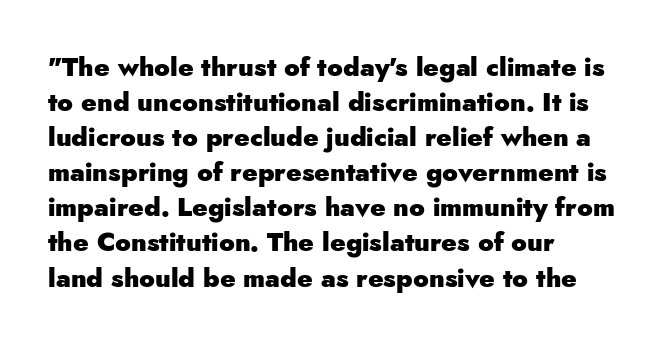
The image shows 26 px bold type, upright; set left-aligned, normal line spacing (1.35x), normal letter spacing, not underlined.
